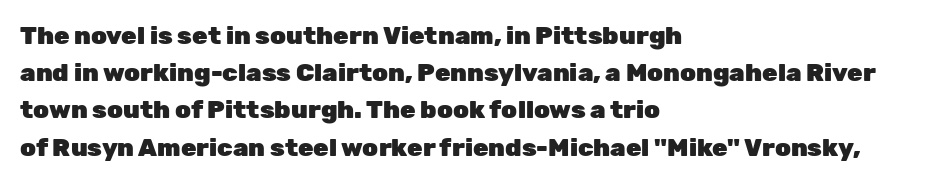
Q: Is the text bold? A: Yes.
Q: Is the text italic (slanted)? A: No, it is upright.
Q: Is the text underlined? A: No.
Q: How is the paragraph aligned? A: Left-aligned.
Q: Is the spacing between letters normal or unusually wide? A: Normal.
Q: Is the spacing between lines tight, normal or loose? A: Normal.
